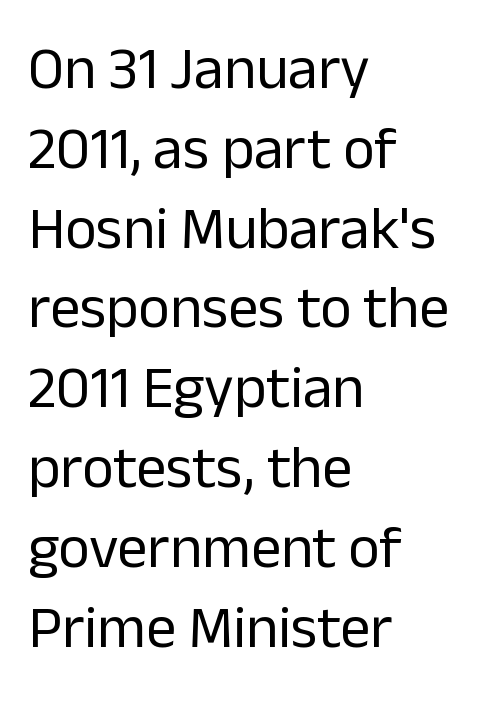
Look at the tracking — it's just the regular setting, nothing added. No extra ink here — the face is not bold. The axis of the letterforms is exactly vertical. The strip under each line holds only bare page. Line beginnings align vertically; line endings do not. Looks like regular typesetting: each glyph gets only the width it needs.
